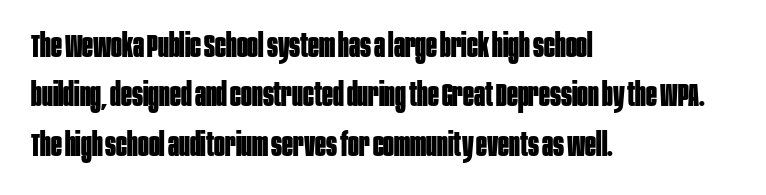
Q: Is the text bold? A: Yes.
Q: Is the text italic (slanted)? A: No, it is upright.
Q: Is the typeface a serif or a sans-serif typeface? A: Sans-serif.
Q: Is the text underlined? A: No.
Q: How is the paragraph aligned? A: Left-aligned.
Q: Is the spacing between letters normal or unusually wide? A: Normal.
Q: Is the spacing between lines tight, normal or loose? A: Normal.
Q: Width (condensed, normal, or wide)? A: Condensed.
Q: Stroke contrast? A: Low.
Q: x-height? A: Large.
Q: Monospaced? A: No.
